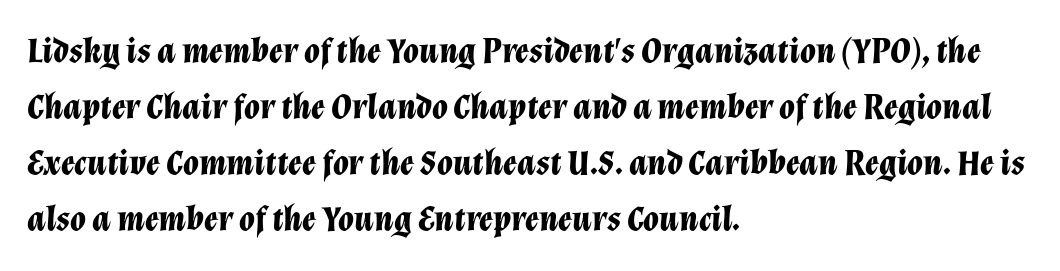
{"italic": "yes", "lean": "right", "slant_degrees": 12, "bold": "yes", "weight": "bold", "width": "normal", "stroke_contrast": "low", "x_height": "medium", "monospaced": "no", "underline": "no", "align": "left", "line_spacing": "normal", "line_spacing_ratio": 1.56, "letter_spacing": "normal", "letter_spacing_em": 0.0, "glyph_px": 36}
